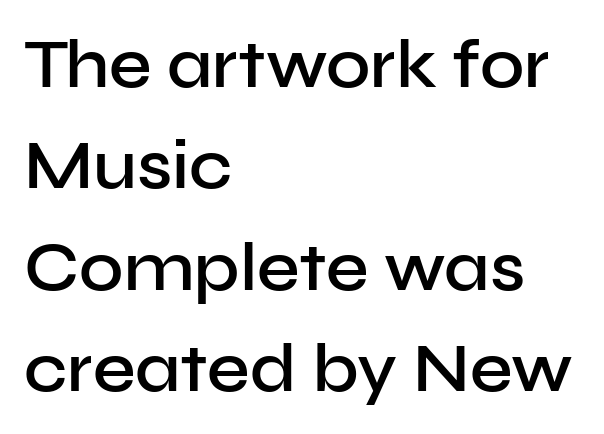
The image shows 68 px semibold sans-serif type, upright; set left-aligned, normal line spacing (1.49x), normal letter spacing, not underlined; low stroke contrast and a medium x-height.
